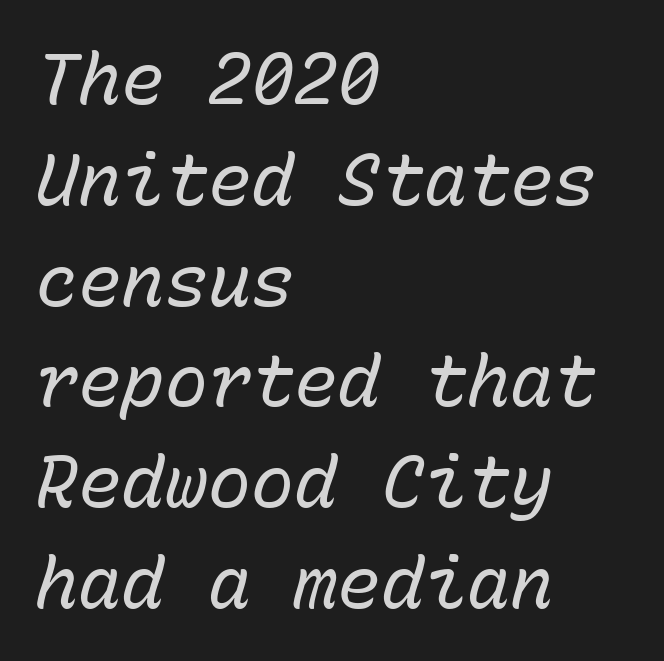
{"italic": "yes", "lean": "right", "slant_degrees": 15, "bold": "no", "weight": "regular", "width": "normal", "stroke_contrast": "low", "x_height": "medium", "monospaced": "yes", "underline": "no", "align": "left", "line_spacing": "normal", "line_spacing_ratio": 1.4, "letter_spacing": "normal", "letter_spacing_em": 0.0, "glyph_px": 72}
